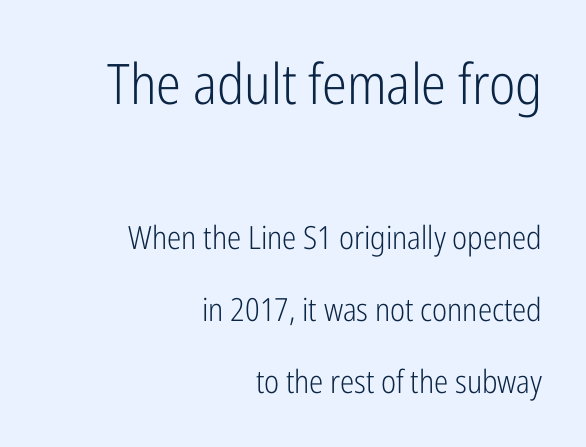
Q: Is the text bold? A: No.
Q: Is the text italic (slanted)? A: No, it is upright.
Q: Is the typeface a serif or a sans-serif typeface? A: Sans-serif.
Q: Is the text underlined? A: No.
Q: How is the paragraph aligned? A: Right-aligned.
Q: Is the spacing between letters normal or unusually wide? A: Normal.
Q: Is the spacing between lines tight, normal or loose? A: Loose.
Q: Which block of text is set in a larger size, the first (top) or the second (bottom)? A: The first (top) one.
Q: Width (condensed, normal, or wide)? A: Condensed.
Q: Stroke contrast? A: Low.
Q: x-height? A: Medium.
Q: Monospaced? A: No.
